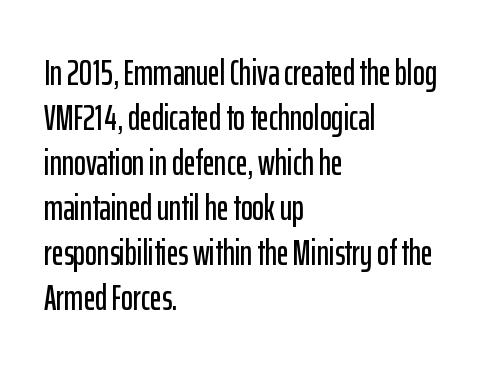
Examine the stroke ends and you'll find no serifs. Bare-footed words on every line. Each letter keeps its own natural width here, so spacing adapts to shape. Spacing between characters is what you'd get straight out of the box. How would I describe the line gaps? Plain and ordinary.
